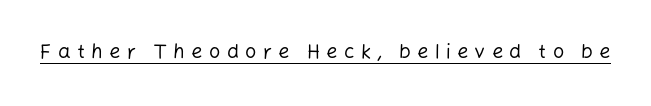
Q: Is the text bold? A: No.
Q: Is the text italic (slanted)? A: No, it is upright.
Q: Is the text underlined? A: Yes.
Q: Is the spacing between letters normal or unusually wide? A: Unusually wide.
